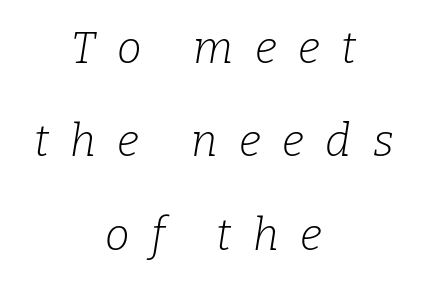
This is oblique type, the kind used for emphasis or titles. Weight: not bold — regular or lighter. These lines are rendered in a variable-pitch font. Anything drawn beneath the words? Only blank space.
